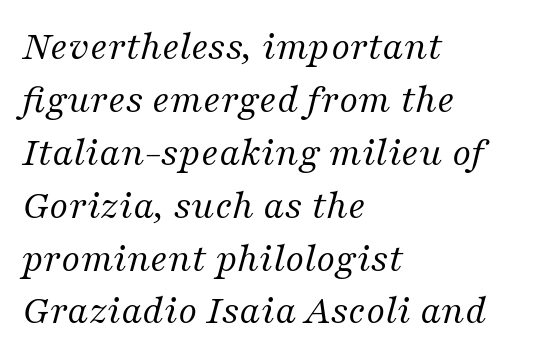
{"serif": "yes", "italic": "yes", "lean": "right", "slant_degrees": 16, "bold": "no", "weight": "regular", "width": "normal", "stroke_contrast": "medium", "x_height": "medium", "monospaced": "no", "underline": "no", "align": "left", "line_spacing": "normal", "line_spacing_ratio": 1.29, "letter_spacing": "normal", "letter_spacing_em": 0.0, "glyph_px": 41}
